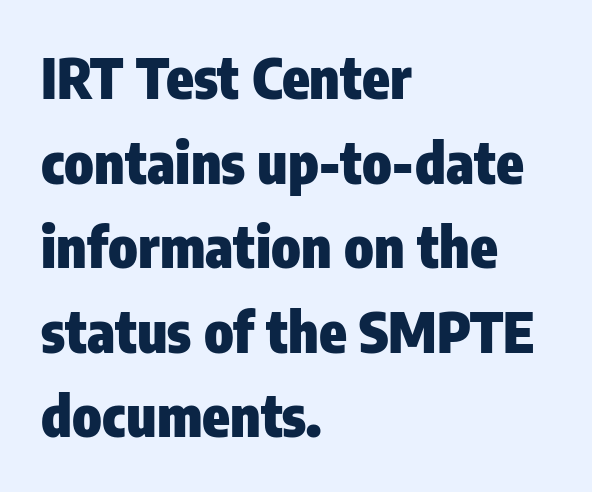
Q: Is the text bold? A: Yes.
Q: Is the text italic (slanted)? A: No, it is upright.
Q: Is the typeface a serif or a sans-serif typeface? A: Sans-serif.
Q: Is the text underlined? A: No.
Q: How is the paragraph aligned? A: Left-aligned.
Q: Is the spacing between letters normal or unusually wide? A: Normal.
Q: Is the spacing between lines tight, normal or loose? A: Normal.
Q: Width (condensed, normal, or wide)? A: Condensed.
Q: Stroke contrast? A: Low.
Q: x-height? A: Medium.
Q: Monospaced? A: No.
